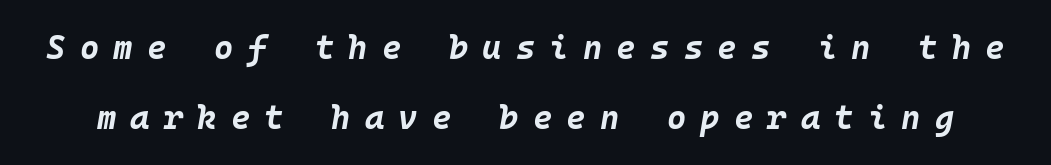
The image shows 33 px bold type, italic (leaning right), monospaced; set loose line spacing (2.12x), unusually wide letter spacing (+0.43 em), not underlined; low stroke contrast and a large x-height.
